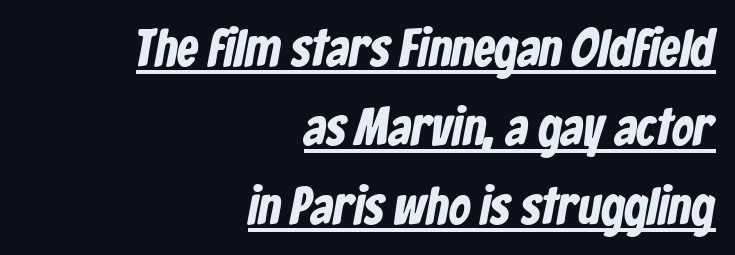
The image shows 53 px bold, condensed sans-serif type; set right-aligned, normal line spacing (1.49x), normal letter spacing, underlined; low stroke contrast and a medium x-height.
